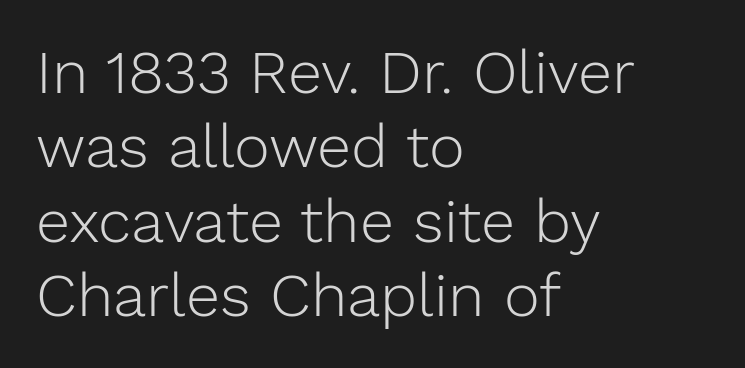
{"serif": "no", "italic": "no", "bold": "no", "weight": "light", "width": "normal", "stroke_contrast": "low", "x_height": "medium", "monospaced": "no", "underline": "no", "align": "left", "line_spacing_ratio": 1.22, "letter_spacing": "normal", "letter_spacing_em": 0.0, "glyph_px": 61}
